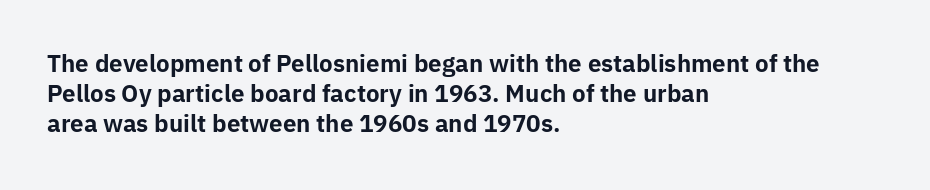
Q: Is the text bold? A: Yes.
Q: Is the text italic (slanted)? A: No, it is upright.
Q: Is the text underlined? A: No.
Q: How is the paragraph aligned? A: Left-aligned.
Q: Is the spacing between letters normal or unusually wide? A: Normal.
Q: Is the spacing between lines tight, normal or loose? A: Normal.
